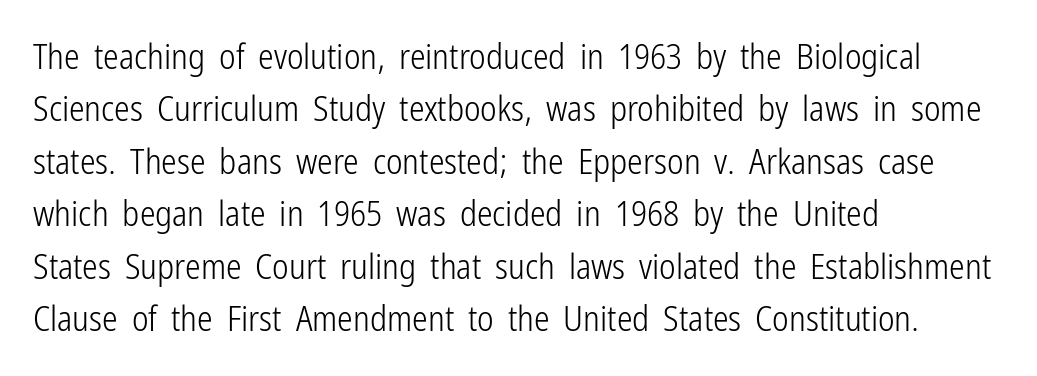
Q: Is the text bold? A: No.
Q: Is the text italic (slanted)? A: No, it is upright.
Q: Is the typeface a serif or a sans-serif typeface? A: Sans-serif.
Q: Is the text underlined? A: No.
Q: How is the paragraph aligned? A: Left-aligned.
Q: Is the spacing between letters normal or unusually wide? A: Normal.
Q: Is the spacing between lines tight, normal or loose? A: Normal.
Q: Width (condensed, normal, or wide)? A: Condensed.
Q: Stroke contrast? A: Low.
Q: x-height? A: Medium.
Q: Monospaced? A: No.
